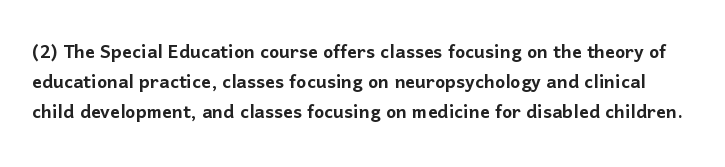
The image shows 24 px text type, upright; set normal line spacing (1.26x), normal letter spacing, not underlined.
